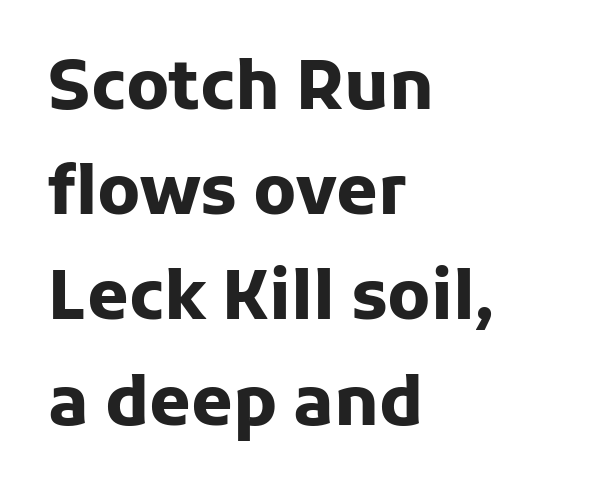
{"serif": "no", "italic": "no", "bold": "yes", "weight": "heavy", "width": "normal", "stroke_contrast": "low", "x_height": "medium", "monospaced": "no", "underline": "no", "align": "left", "line_spacing": "normal", "line_spacing_ratio": 1.57, "letter_spacing": "normal", "letter_spacing_em": 0.0, "glyph_px": 67}
